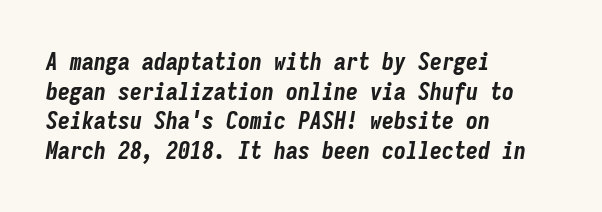
The space beneath each line is pristine and unruled. In terms of letterspacing, this is plain default setting. The glyphs have the mass of a bold cut. It's the slanting kind of type. The typesetter chose a ragged-right arrangement here.
